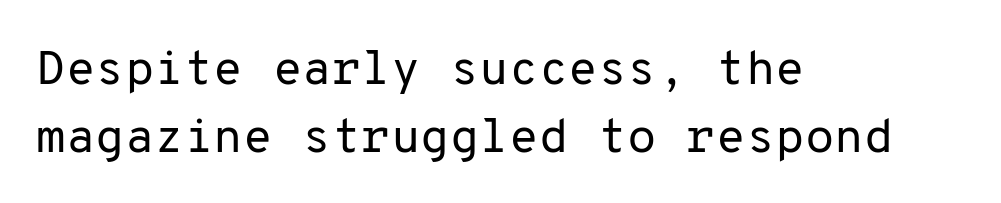
Q: Is the text bold? A: No.
Q: Is the text italic (slanted)? A: No, it is upright.
Q: Is the typeface a serif or a sans-serif typeface? A: Sans-serif.
Q: Is the text underlined? A: No.
Q: How is the paragraph aligned? A: Left-aligned.
Q: Is the spacing between letters normal or unusually wide? A: Normal.
Q: Is the spacing between lines tight, normal or loose? A: Normal.
Q: Width (condensed, normal, or wide)? A: Normal.
Q: Stroke contrast? A: Low.
Q: x-height? A: Medium.
Q: Monospaced? A: Yes.
